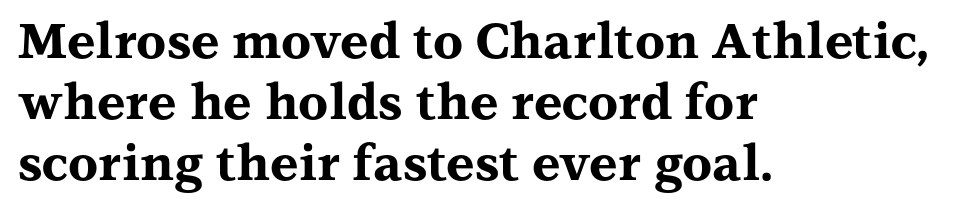
The image shows 49 px bold, wide serif type, upright; set left-aligned, line spacing 1.24x, normal letter spacing, not underlined; medium stroke contrast and a medium x-height.
